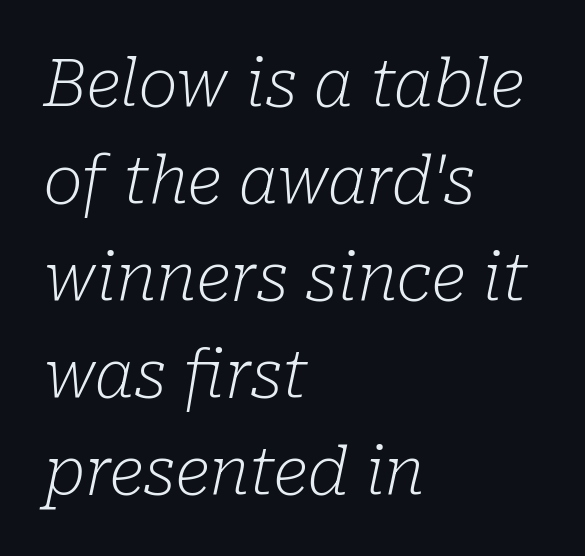
Is this a sans? No — the strokes have serifs. These lines are rendered in a variable-pitch font. The baseline area is clear. Compared with a typical body face, this is equally light or lighter still. If you drew a line through each stem, it would be angled. Evenly set lines give the paragraph a standard silhouette.
